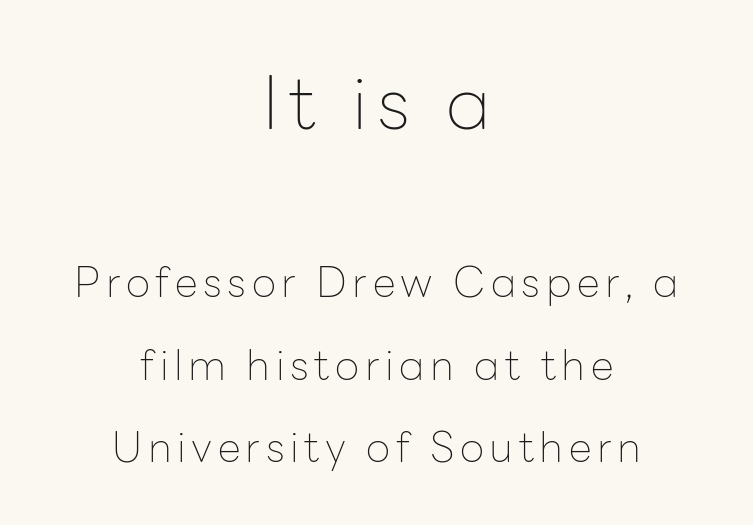
Q: Is the text bold? A: No.
Q: Is the text italic (slanted)? A: No, it is upright.
Q: Is the typeface a serif or a sans-serif typeface? A: Sans-serif.
Q: Is the text underlined? A: No.
Q: How is the paragraph aligned? A: Centered.
Q: Is the spacing between lines tight, normal or loose? A: Loose.
Q: Which block of text is set in a larger size, the first (top) or the second (bottom)? A: The first (top) one.
Q: Width (condensed, normal, or wide)? A: Normal.
Q: Stroke contrast? A: Low.
Q: x-height? A: Medium.
Q: Monospaced? A: No.
